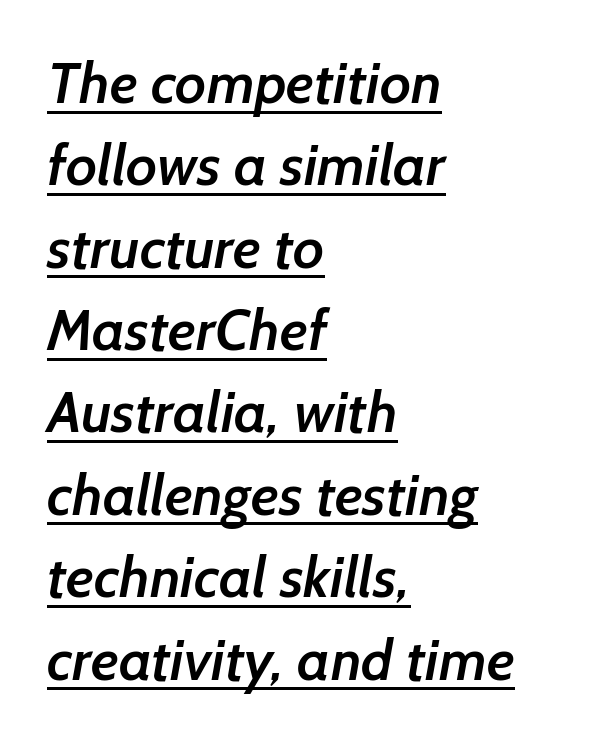
Q: Is the text bold? A: Semi-bold.
Q: Is the typeface a serif or a sans-serif typeface? A: Sans-serif.
Q: Is the text underlined? A: Yes.
Q: How is the paragraph aligned? A: Left-aligned.
Q: Is the spacing between letters normal or unusually wide? A: Normal.
Q: Is the spacing between lines tight, normal or loose? A: Normal.
Q: Width (condensed, normal, or wide)? A: Normal.
Q: Stroke contrast? A: Low.
Q: x-height? A: Medium.
Q: Monospaced? A: No.
